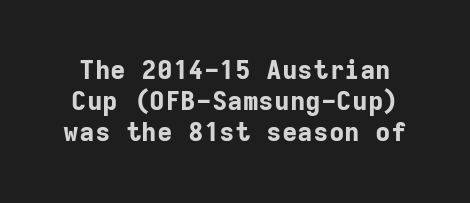
Only glyphs here, with clear space below each row. Weight check: bold — yes, fully. The letters stand upright; this is a roman face. The face used here is rendered with its standard letterfit.
